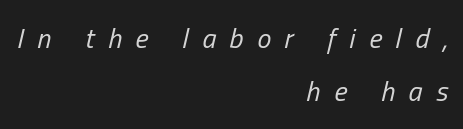
Q: Is the text bold? A: No.
Q: Is the text italic (slanted)? A: Yes, it leans right by about 13 degrees.
Q: Is the text underlined? A: No.
Q: How is the paragraph aligned? A: Right-aligned.
Q: Is the spacing between letters normal or unusually wide? A: Unusually wide.
Q: Is the spacing between lines tight, normal or loose? A: Loose.
Q: Width (condensed, normal, or wide)? A: Condensed.
Q: Stroke contrast? A: Low.
Q: x-height? A: Medium.
Q: Monospaced? A: No.
